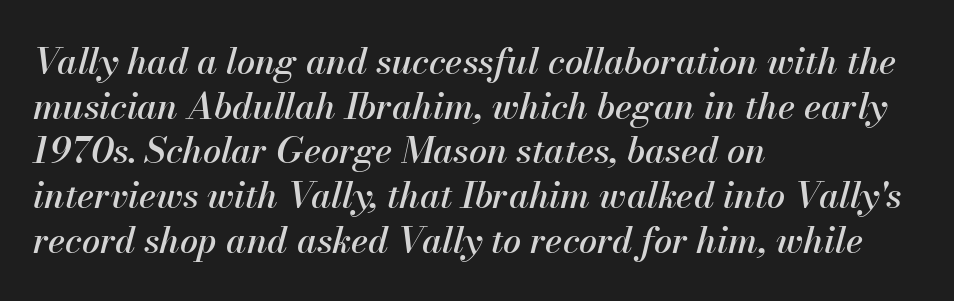
The image shows 36 px text type, italic (leaning right); set left-aligned, line spacing 1.24x, normal letter spacing, not underlined; medium stroke contrast and a small x-height.
